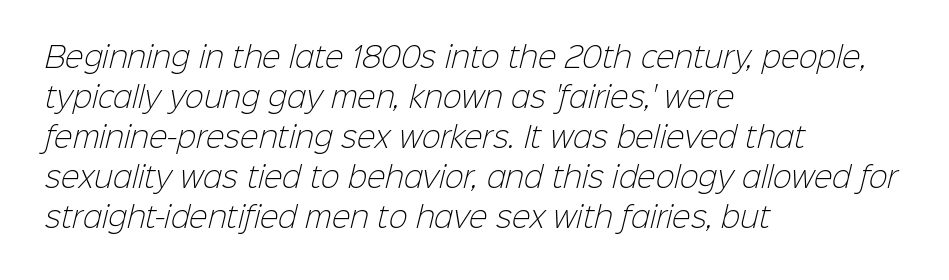
Q: Is the text bold? A: No.
Q: Is the typeface a serif or a sans-serif typeface? A: Sans-serif.
Q: Is the text underlined? A: No.
Q: How is the paragraph aligned? A: Left-aligned.
Q: Is the spacing between letters normal or unusually wide? A: Normal.
Q: Is the spacing between lines tight, normal or loose? A: Normal.
Q: Width (condensed, normal, or wide)? A: Normal.
Q: Stroke contrast? A: Low.
Q: x-height? A: Medium.
Q: Monospaced? A: No.
